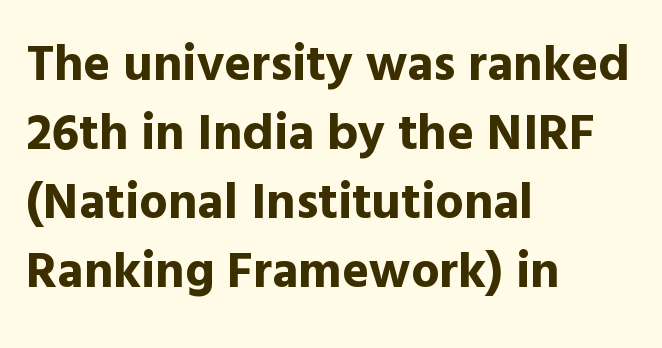
{"serif": "no", "italic": "no", "bold": "yes", "weight": "bold", "width": "normal", "x_height": "medium", "monospaced": "no", "underline": "no", "align": "left", "line_spacing": "normal", "line_spacing_ratio": 1.35, "letter_spacing": "normal", "letter_spacing_em": 0.0, "glyph_px": 51}
